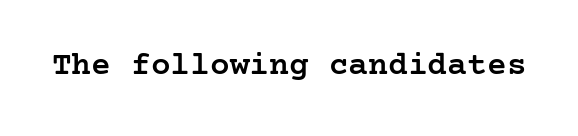
{"serif": "yes", "italic": "no", "bold": "semi", "weight": "semibold", "width": "normal", "stroke_contrast": "low", "x_height": "medium", "underline": "no", "letter_spacing": "normal", "letter_spacing_em": 0.0, "glyph_px": 33}
